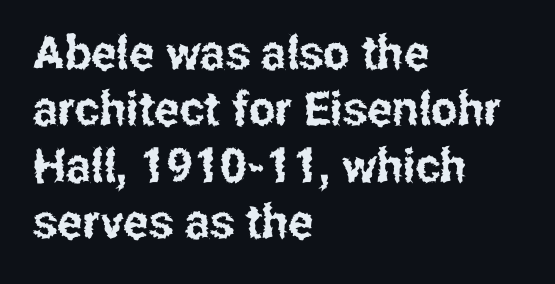
{"serif": "no", "italic": "no", "width": "condensed", "stroke_contrast": "low", "x_height": "medium", "monospaced": "no", "underline": "no", "align": "left", "line_spacing_ratio": 1.2, "letter_spacing": "normal", "letter_spacing_em": 0.0, "glyph_px": 47}
